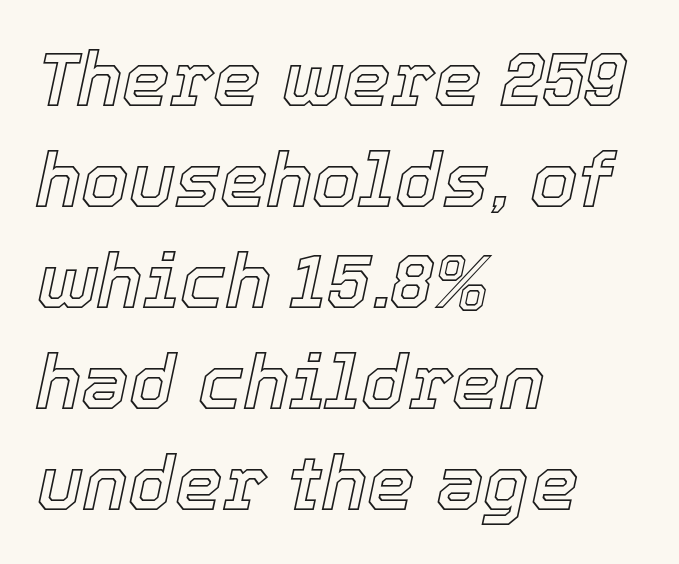
The image shows 76 px text type, italic (leaning right); set left-aligned, normal line spacing (1.33x), normal letter spacing, not underlined; a medium x-height.
